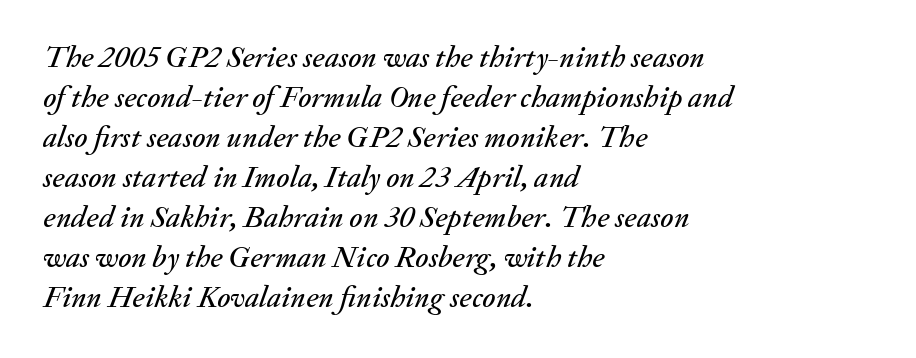
The image shows 31 px text type, italic (leaning right); set left-aligned, normal line spacing (1.29x), normal letter spacing, not underlined; medium stroke contrast and a small x-height.
